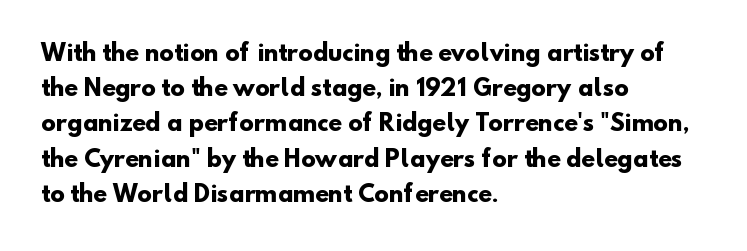
Honestly, the letter spacing is just normal — you wouldn't notice it. Typographic density is high because the face is bold. Line starts are locked; line ends wander. Summary of vertical rhythm: regular, with standard interline spacing. Glance below the letters and you will spot only blank space.
